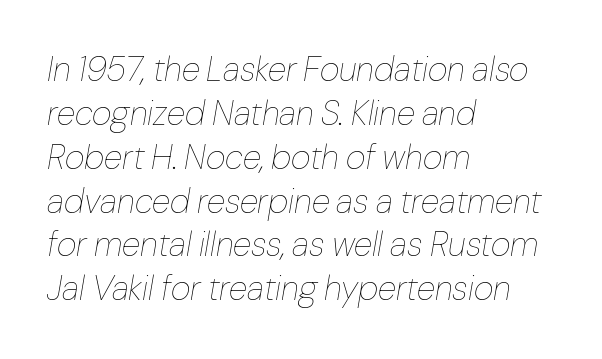
The image shows 34 px thin type, italic (leaning right); set left-aligned, normal line spacing (1.29x), normal letter spacing, not underlined; low stroke contrast and a medium x-height.
